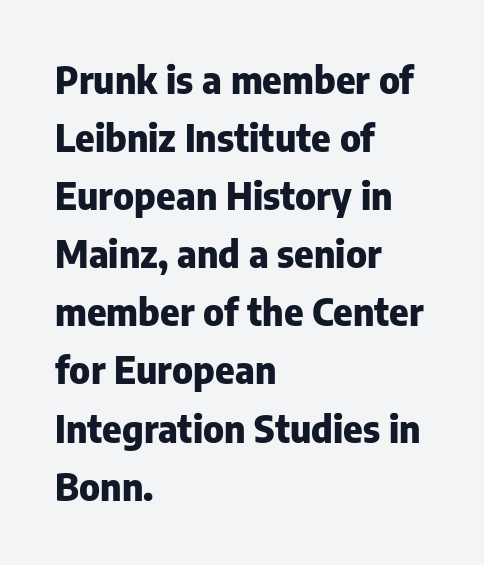
These lines are composed in type without serifs. The glyphs are unaccompanied by any horizontal stroke below them. All the whitespace from short lines collects on the right. Upright lettering throughout.
